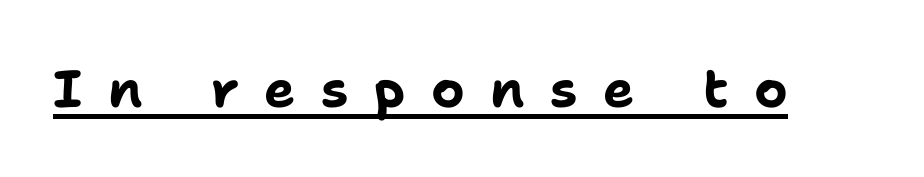
No feet cap the strokes, marking this as sans-serif type. This rendering features underlined lettering. Unlike italic type, these characters show no tilt at all. Does the weight exceed regular? Yes, all the way to bold. These lines are rendered in a variable-pitch font. The tracking reads as deliberately expanded to a designer's eye.
